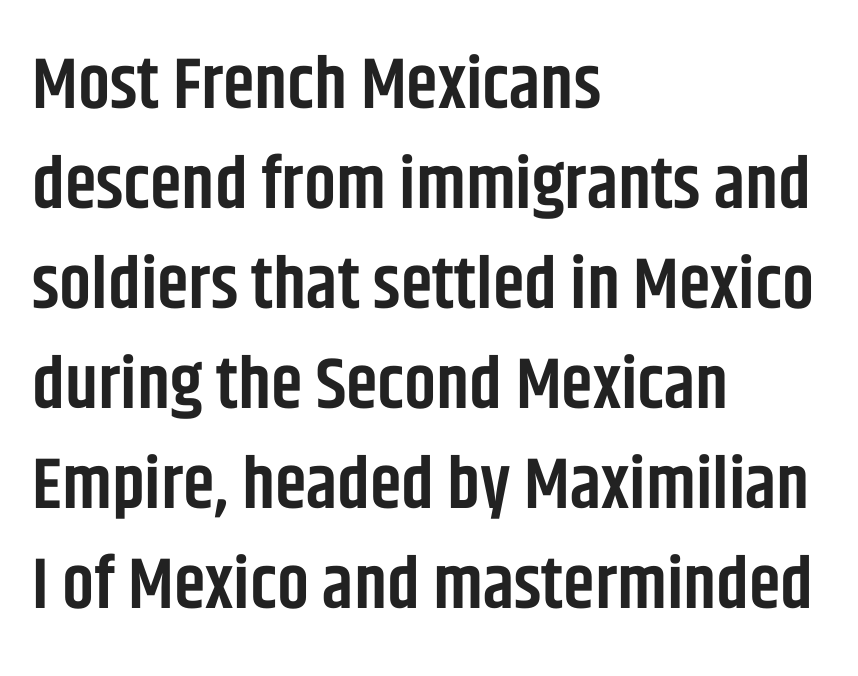
The image shows 72 px semibold, condensed sans-serif type, upright; set left-aligned, normal line spacing (1.39x), normal letter spacing, not underlined; low stroke contrast and a large x-height.
